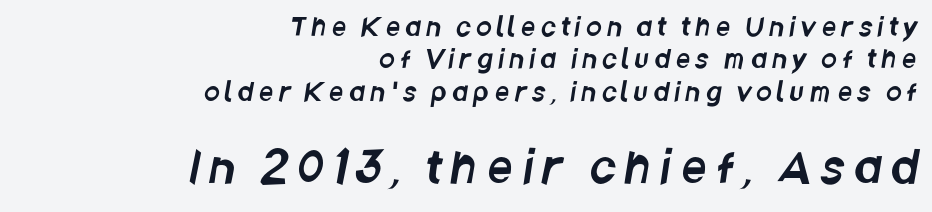
Q: Is the typeface a serif or a sans-serif typeface? A: Sans-serif.
Q: Is the text underlined? A: No.
Q: How is the paragraph aligned? A: Right-aligned.
Q: Is the spacing between letters normal or unusually wide? A: Unusually wide.
Q: Is the spacing between lines tight, normal or loose? A: Normal.
Q: Which block of text is set in a larger size, the first (top) or the second (bottom)? A: The second (bottom) one.
Q: Width (condensed, normal, or wide)? A: Condensed.
Q: Stroke contrast? A: Low.
Q: x-height? A: Large.
Q: Monospaced? A: No.
